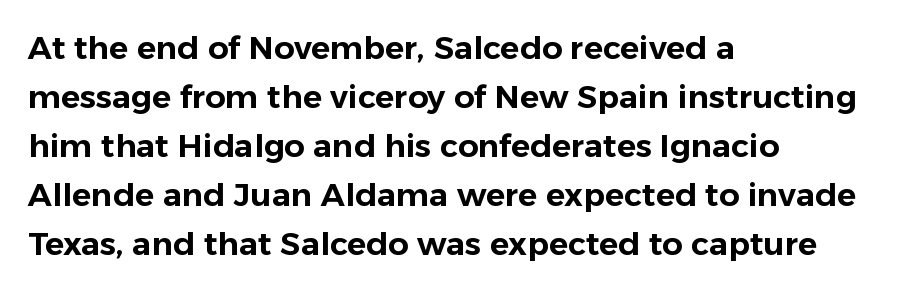
{"serif": "no", "italic": "no", "width": "normal", "stroke_contrast": "low", "x_height": "medium", "monospaced": "no", "underline": "no", "align": "left", "line_spacing": "normal", "line_spacing_ratio": 1.53, "letter_spacing": "normal", "letter_spacing_em": 0.0, "glyph_px": 32}
